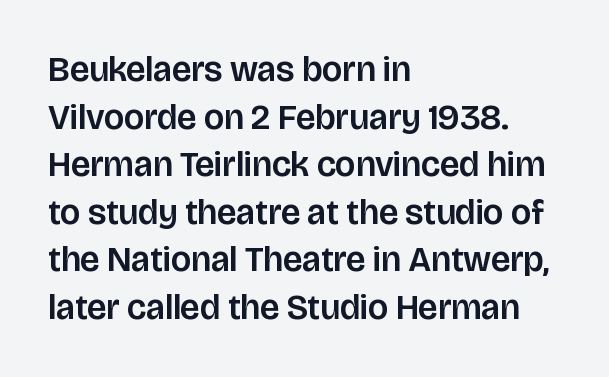
The image shows 35 px sans-serif type, upright; set left-aligned, normal line spacing (1.36x), normal letter spacing, not underlined; low stroke contrast and a large x-height.
